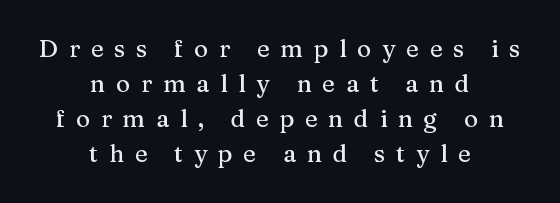
{"italic": "no", "underline": "no", "align": "center", "line_spacing": "normal", "line_spacing_ratio": 1.46, "letter_spacing": "wide", "letter_spacing_em": 0.45, "glyph_px": 24}
